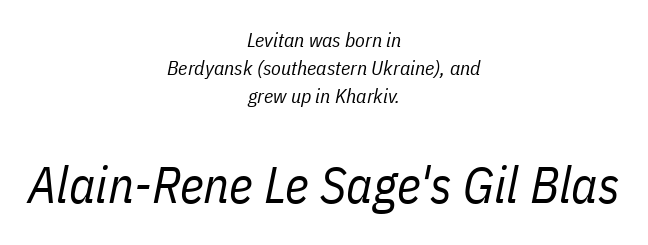
Q: Is the text bold? A: No.
Q: Is the text italic (slanted)? A: Yes, it leans right by about 11 degrees.
Q: Is the text underlined? A: No.
Q: How is the paragraph aligned? A: Centered.
Q: Is the spacing between letters normal or unusually wide? A: Normal.
Q: Is the spacing between lines tight, normal or loose? A: Normal.
Q: Which block of text is set in a larger size, the first (top) or the second (bottom)? A: The second (bottom) one.
Q: Width (condensed, normal, or wide)? A: Condensed.
Q: Stroke contrast? A: Low.
Q: x-height? A: Medium.
Q: Monospaced? A: No.
